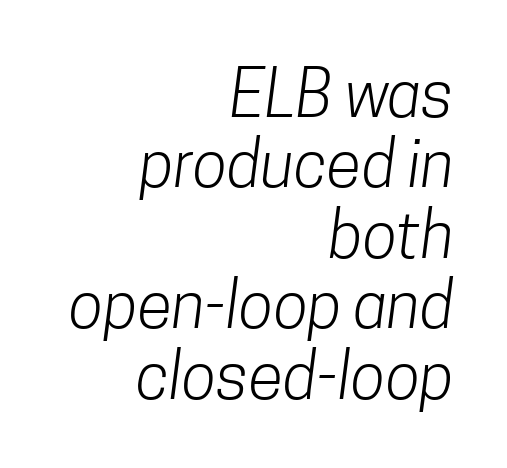
Q: Is the text bold? A: No.
Q: Is the typeface a serif or a sans-serif typeface? A: Sans-serif.
Q: Is the text underlined? A: No.
Q: How is the paragraph aligned? A: Right-aligned.
Q: Is the spacing between letters normal or unusually wide? A: Normal.
Q: Is the spacing between lines tight, normal or loose? A: Tight.
Q: Width (condensed, normal, or wide)? A: Condensed.
Q: Stroke contrast? A: Low.
Q: x-height? A: Medium.
Q: Monospaced? A: No.
